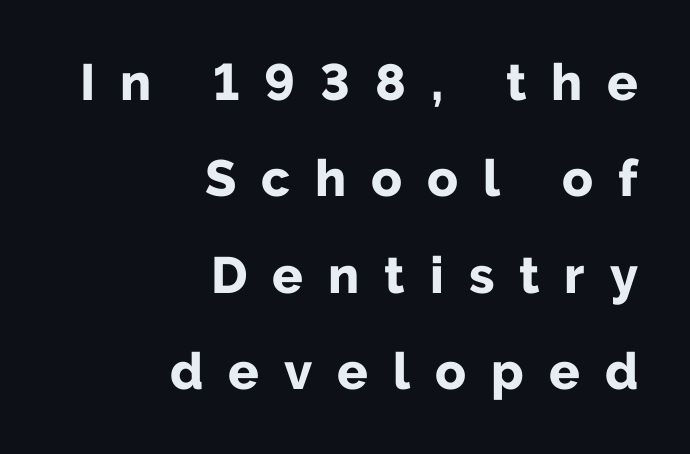
{"serif": "no", "italic": "no", "bold": "yes", "weight": "bold", "width": "normal", "stroke_contrast": "low", "x_height": "medium", "monospaced": "no", "underline": "no", "align": "right", "line_spacing_ratio": 1.89, "letter_spacing": "wide", "letter_spacing_em": 0.49, "glyph_px": 51}
